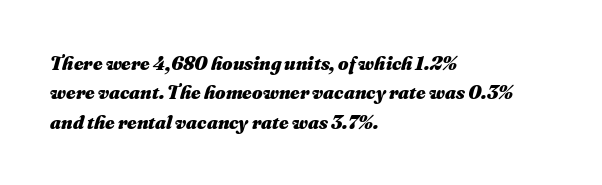
Q: Is the text bold? A: Yes.
Q: Is the text italic (slanted)? A: Yes, it leans right by about 16 degrees.
Q: Is the text underlined? A: No.
Q: How is the paragraph aligned? A: Left-aligned.
Q: Is the spacing between letters normal or unusually wide? A: Normal.
Q: Is the spacing between lines tight, normal or loose? A: Normal.
